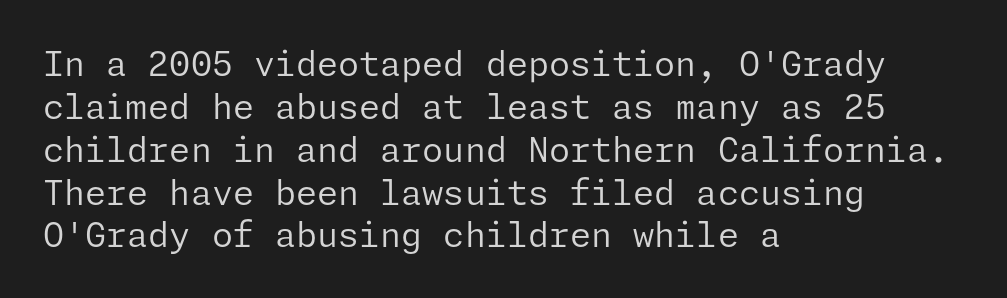
Q: Is the text bold? A: No.
Q: Is the text italic (slanted)? A: No, it is upright.
Q: Is the typeface a serif or a sans-serif typeface? A: Sans-serif.
Q: Is the text underlined? A: No.
Q: How is the paragraph aligned? A: Left-aligned.
Q: Is the spacing between letters normal or unusually wide? A: Normal.
Q: Is the spacing between lines tight, normal or loose? A: Normal.
Q: Width (condensed, normal, or wide)? A: Normal.
Q: Stroke contrast? A: Low.
Q: x-height? A: Medium.
